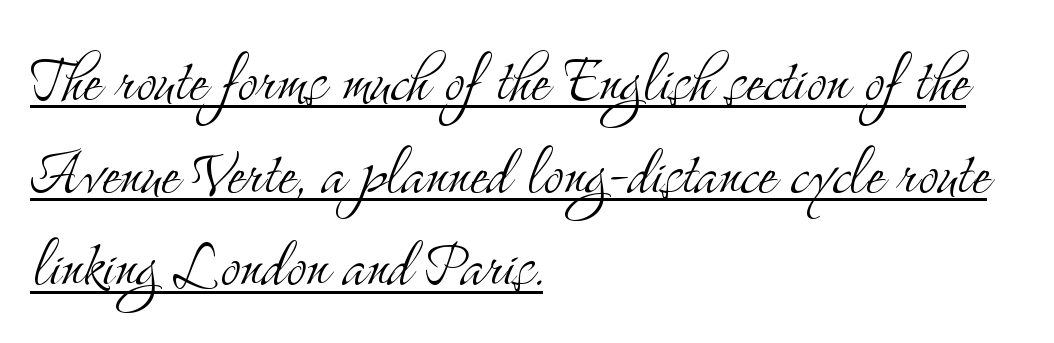
The rendering uses natural spacing where letterforms have individual widths. Think standard paragraph weight, or any step lighter than that. The lettering is marked with a stroke running underneath it. Serifs: yes, visible at the terminals of the letterforms.
